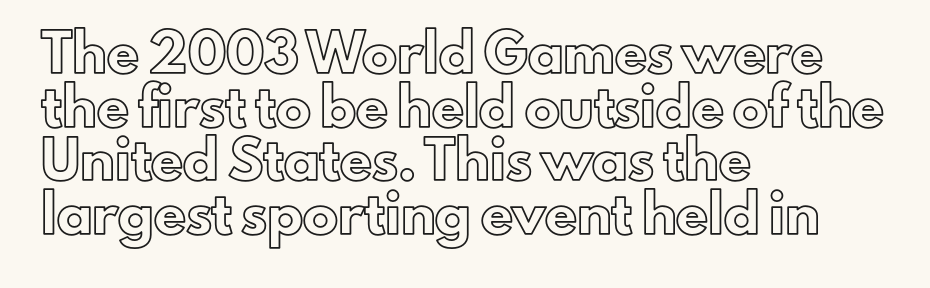
{"italic": "no", "width": "normal", "x_height": "small", "monospaced": "no", "underline": "no", "align": "left", "line_spacing": "normal", "line_spacing_ratio": 1.53, "letter_spacing": "normal", "letter_spacing_em": 0.0, "glyph_px": 35}
